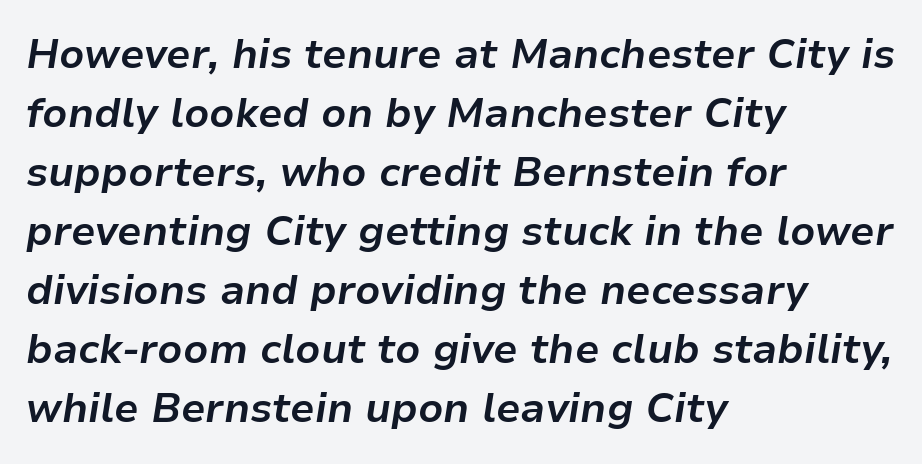
The image shows 41 px bold type, italic (leaning right); set left-aligned, normal line spacing (1.44x), normal letter spacing, not underlined; low stroke contrast and a medium x-height.
